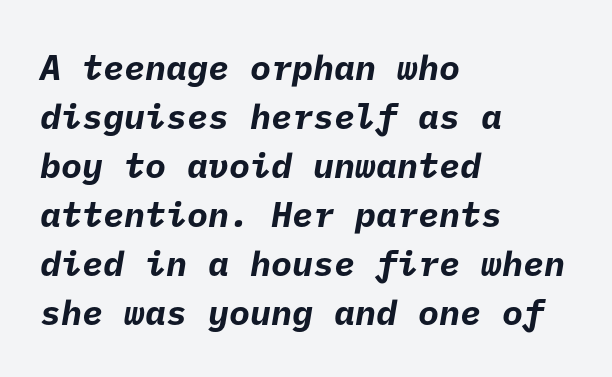
The passage is arranged the way most books set body copy — flush left. Baseline-to-baseline distance is the conventional proportion of letter height. This rendering leaves character spacing at its baseline value. Regarding serifs, this sample does without them. Anything drawn beneath the words? Only blank space. Students, this is bold: see how much ink each stroke carries.
